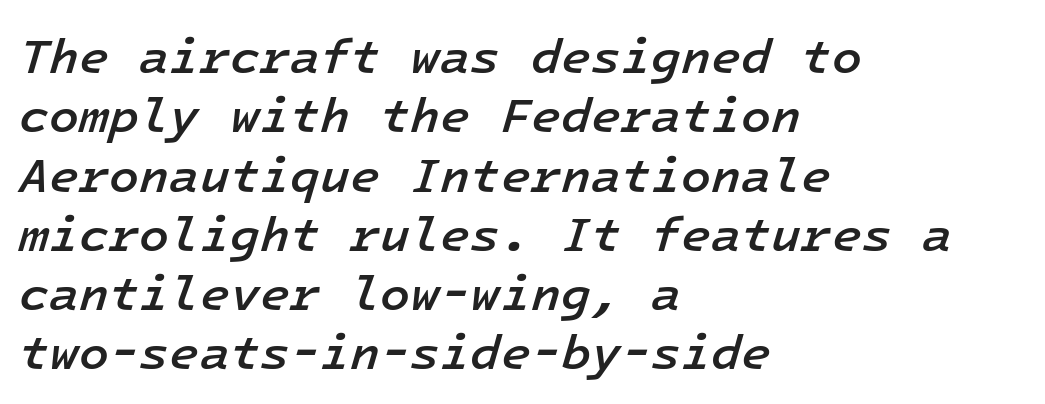
{"italic": "yes", "lean": "right", "slant_degrees": 16, "bold": "semi", "weight": "semibold", "width": "normal", "stroke_contrast": "low", "x_height": "medium", "monospaced": "yes", "underline": "no", "align": "left", "line_spacing_ratio": 1.21, "letter_spacing": "normal", "letter_spacing_em": 0.0, "glyph_px": 49}
